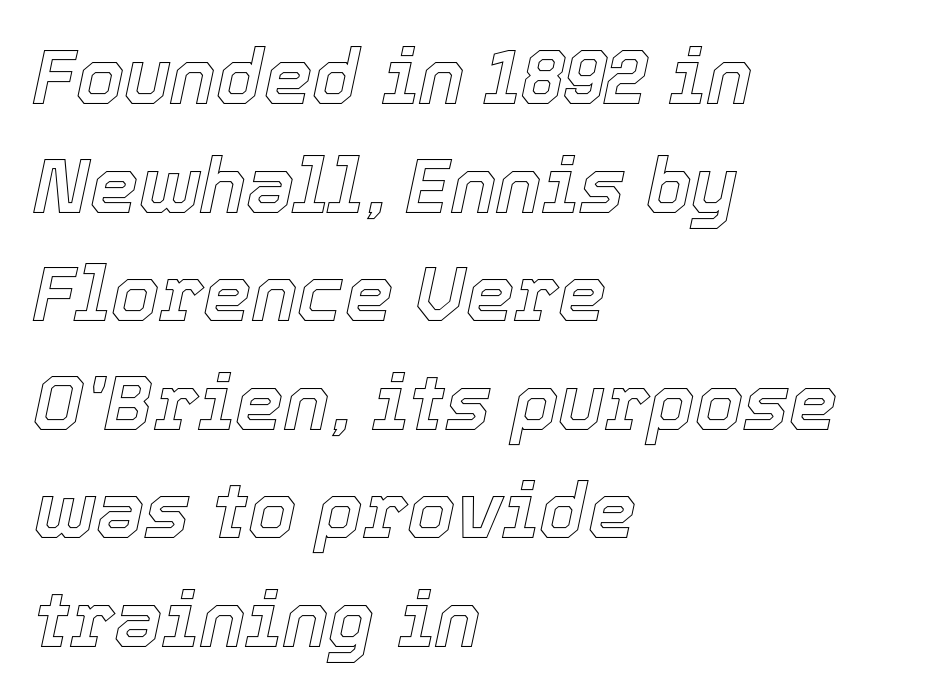
No word sits above an underline. Layout note: lines flush left. Looks like regular typesetting: each glyph gets only the width it needs. Emphasis-style slanted type is in use. Each word holds together tightly as a unit, with standard inter-letter gaps. Successive baselines arrive at the customary interval.
